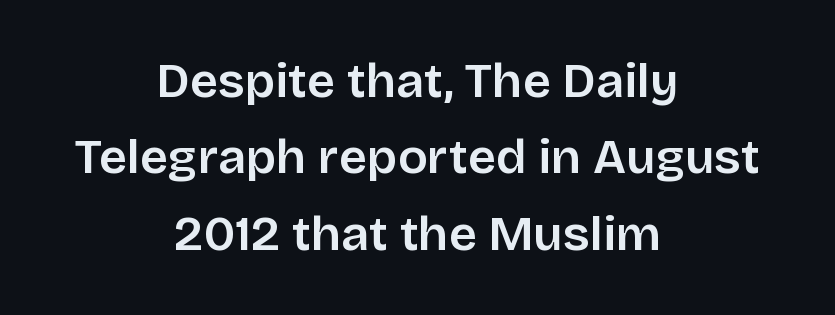
Every character sits straight up, as roman type does. Leading: standard. Caption: semibold face, moderately heavy strokes. These lines are centered, leaving both edges ragged.
